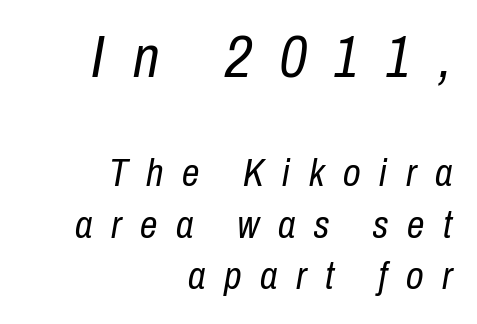
The image shows 59 px regular-weight, condensed type, italic (leaning right); set right-aligned, normal line spacing (1.33x), unusually wide letter spacing (+0.48 em), not underlined; the first (top) block is 1.51x larger; low stroke contrast and a medium x-height.
